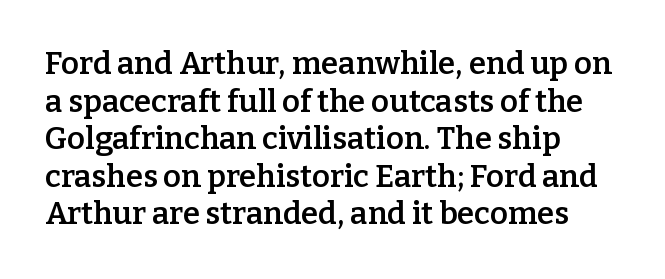
The image shows 31 px semibold serif type, upright; set left-aligned, line spacing 1.21x, normal letter spacing, not underlined; low stroke contrast and a medium x-height.
